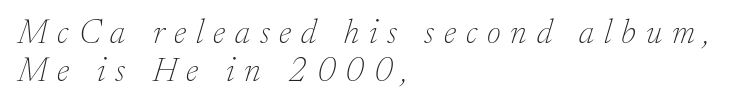
{"serif": "yes", "italic": "yes", "lean": "right", "slant_degrees": 17, "bold": "no", "weight": "thin", "width": "normal", "stroke_contrast": "low", "x_height": "small", "monospaced": "no", "underline": "no", "align": "left", "line_spacing": "tight", "line_spacing_ratio": 1.13, "letter_spacing": "wide", "letter_spacing_em": 0.29, "glyph_px": 34}
